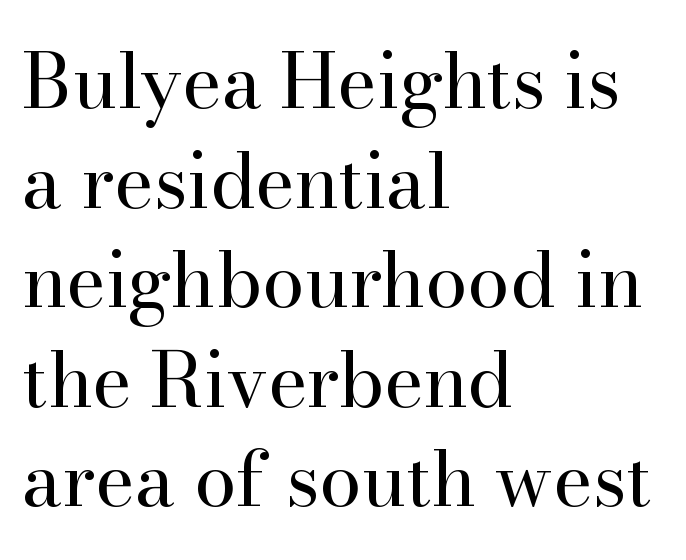
Every row of glyphs begins at an identical x-position on the left. Note the varied advance widths — an 'i' is clearly narrower than an 'm'. Is the letter spacing exaggerated? No — it looks like the ordinary default. Stroke mass is kept to a normal reading level or below. Baseline-to-baseline distance is the conventional proportion of letter height.
